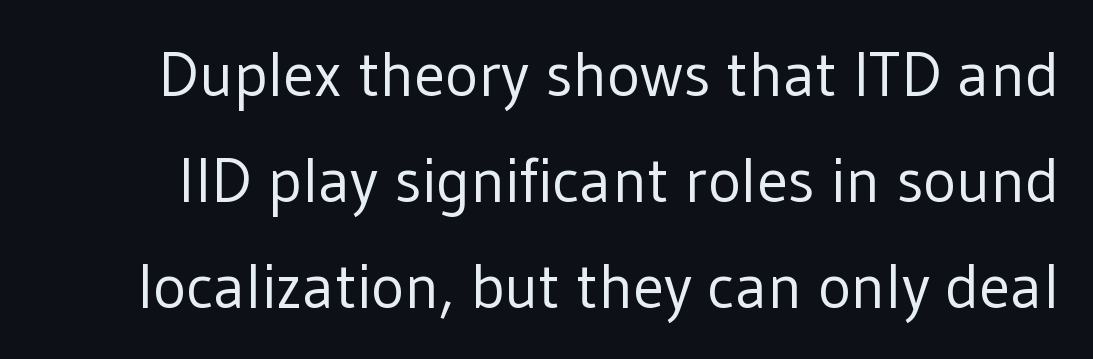
Q: Is the text bold? A: No.
Q: Is the text italic (slanted)? A: No, it is upright.
Q: Is the typeface a serif or a sans-serif typeface? A: Sans-serif.
Q: Is the text underlined? A: No.
Q: Is the spacing between letters normal or unusually wide? A: Normal.
Q: Is the spacing between lines tight, normal or loose? A: Normal.
Q: Width (condensed, normal, or wide)? A: Normal.
Q: Stroke contrast? A: Low.
Q: x-height? A: Medium.
Q: Monospaced? A: No.
